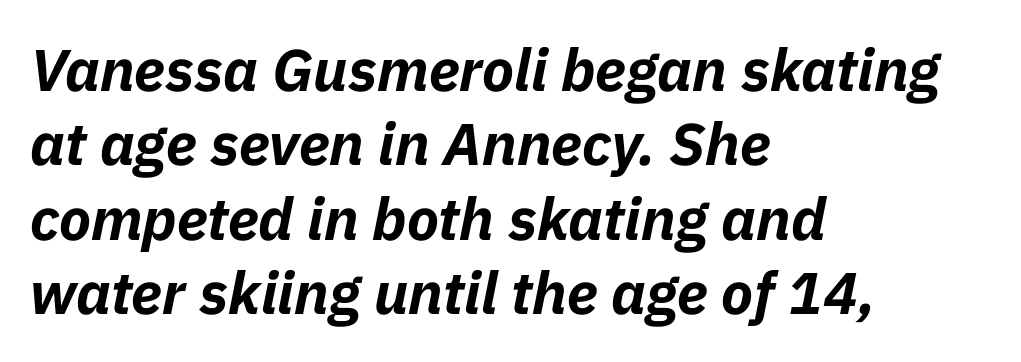
Is the type bold? Yes — the strokes are clearly thick and heavy. This block has exactly the height ordinary leading produces. Emphasis-style slanted type is in use. Each letter keeps its own natural width here, so spacing adapts to shape.
